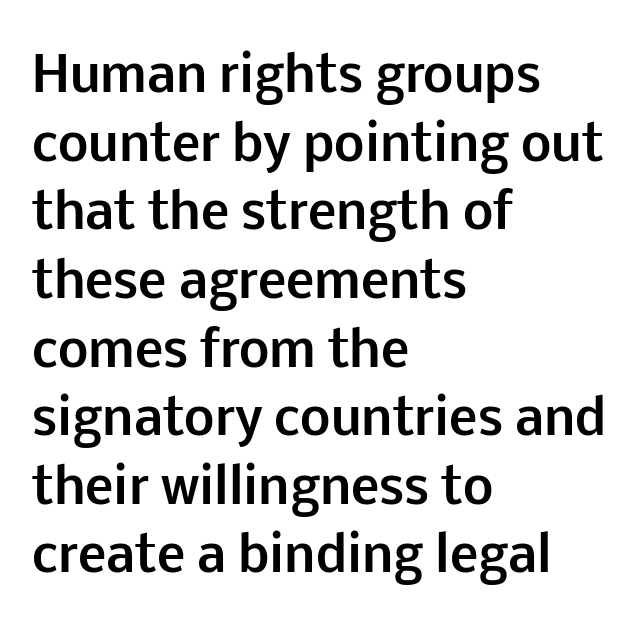
Q: Is the text bold? A: Yes.
Q: Is the text italic (slanted)? A: No, it is upright.
Q: Is the typeface a serif or a sans-serif typeface? A: Sans-serif.
Q: Is the text underlined? A: No.
Q: How is the paragraph aligned? A: Left-aligned.
Q: Is the spacing between letters normal or unusually wide? A: Normal.
Q: Is the spacing between lines tight, normal or loose? A: Normal.
Q: Width (condensed, normal, or wide)? A: Normal.
Q: Stroke contrast? A: Low.
Q: x-height? A: Medium.
Q: Monospaced? A: No.
